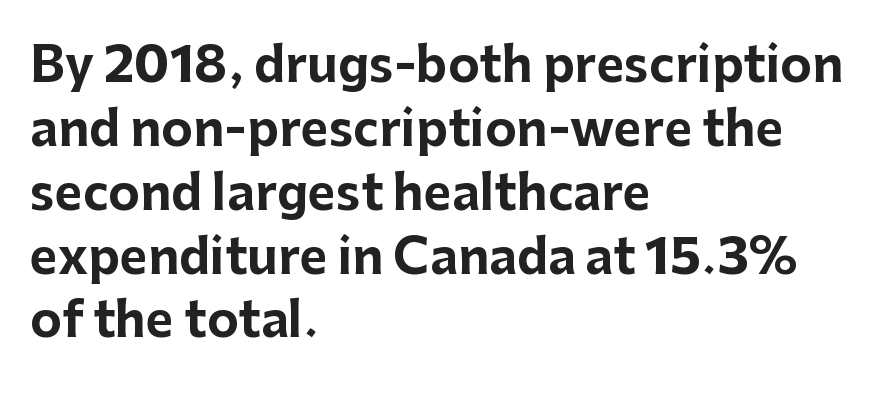
Q: Is the text bold? A: Yes.
Q: Is the text italic (slanted)? A: No, it is upright.
Q: Is the typeface a serif or a sans-serif typeface? A: Sans-serif.
Q: Is the text underlined? A: No.
Q: How is the paragraph aligned? A: Left-aligned.
Q: Is the spacing between letters normal or unusually wide? A: Normal.
Q: Is the spacing between lines tight, normal or loose? A: Normal.
Q: Width (condensed, normal, or wide)? A: Normal.
Q: Stroke contrast? A: Low.
Q: x-height? A: Medium.
Q: Monospaced? A: No.
